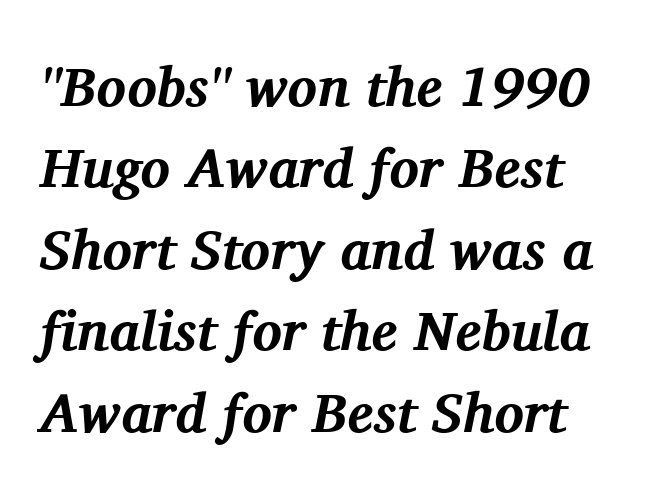
Q: Is the text bold? A: Yes.
Q: Is the text italic (slanted)? A: Yes, it leans right by about 11 degrees.
Q: Is the typeface a serif or a sans-serif typeface? A: Serif.
Q: Is the text underlined? A: No.
Q: Is the spacing between letters normal or unusually wide? A: Normal.
Q: Is the spacing between lines tight, normal or loose? A: Normal.
Q: Width (condensed, normal, or wide)? A: Normal.
Q: Stroke contrast? A: Medium.
Q: x-height? A: Medium.
Q: Monospaced? A: No.
